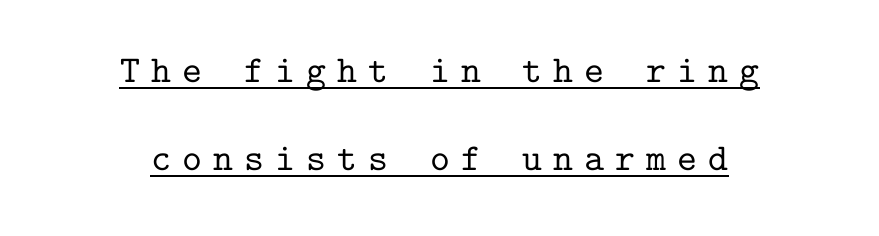
{"serif": "yes", "italic": "no", "width": "normal", "stroke_contrast": "low", "x_height": "medium", "monospaced": "yes", "underline": "yes", "align": "center", "line_spacing": "loose", "line_spacing_ratio": 2.32, "letter_spacing": "wide", "letter_spacing_em": 0.29, "glyph_px": 38}
